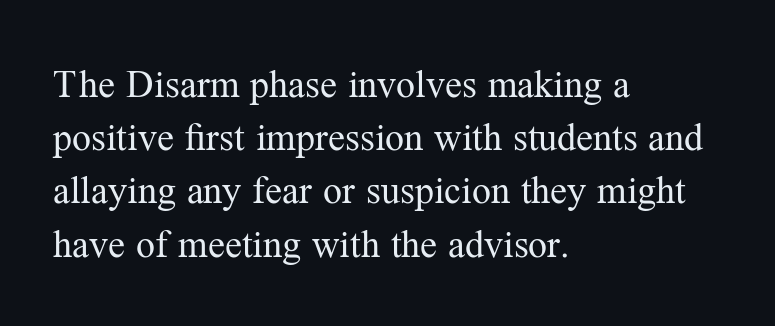
{"serif": "yes", "italic": "no", "bold": "no", "weight": "regular", "width": "normal", "stroke_contrast": "medium", "x_height": "medium", "monospaced": "no", "underline": "no", "align": "left", "line_spacing": "normal", "line_spacing_ratio": 1.4, "letter_spacing": "normal", "letter_spacing_em": 0.0, "glyph_px": 38}
